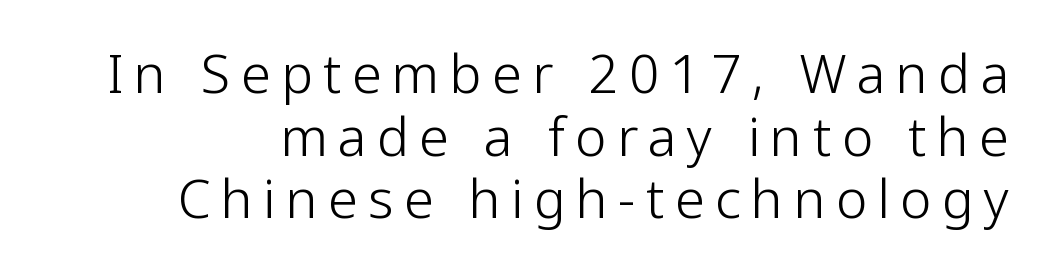
Q: Is the text bold? A: No.
Q: Is the text italic (slanted)? A: No, it is upright.
Q: Is the typeface a serif or a sans-serif typeface? A: Sans-serif.
Q: Is the text underlined? A: No.
Q: Is the spacing between letters normal or unusually wide? A: Unusually wide.
Q: Width (condensed, normal, or wide)? A: Normal.
Q: Stroke contrast? A: Low.
Q: x-height? A: Medium.
Q: Monospaced? A: No.
